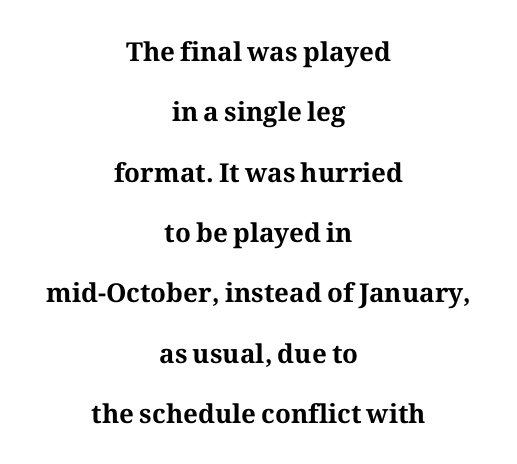
The typesetter chose a symmetrical, centered arrangement here. The space beneath each line is pristine and unruled. Italic: no, the glyphs are upright roman. Observe the ordinary spacing: letters are neighbours, not strangers.
